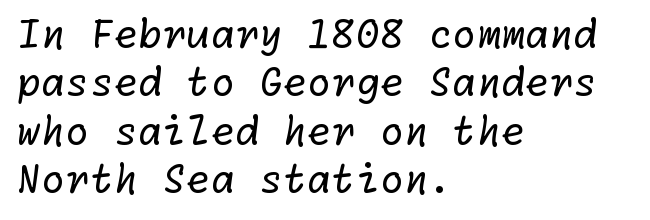
The image shows 39 px regular-weight sans-serif type; set left-aligned, line spacing 1.24x, normal letter spacing, not underlined; low stroke contrast and a medium x-height.
